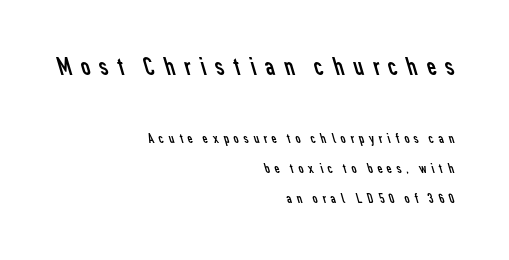
{"bold": "no", "underline": "no", "align": "right", "line_spacing": "loose", "line_spacing_ratio": 2.15, "letter_spacing": "wide", "letter_spacing_em": 0.25, "larger_block": "first", "size_ratio": 1.86, "glyph_px": 26}
